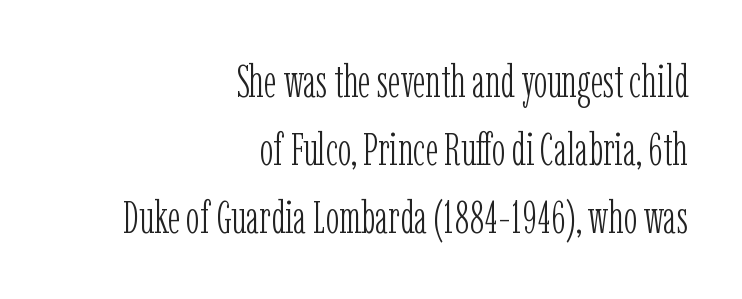
{"serif": "yes", "italic": "no", "bold": "no", "weight": "light", "width": "condensed", "stroke_contrast": "low", "x_height": "medium", "monospaced": "no", "underline": "no", "align": "right", "line_spacing": "normal", "line_spacing_ratio": 1.51, "letter_spacing": "normal", "letter_spacing_em": 0.0, "glyph_px": 45}
